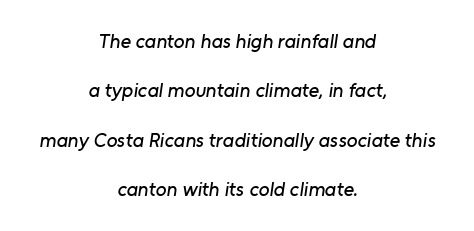
Q: Is the text underlined? A: No.
Q: How is the paragraph aligned? A: Centered.
Q: Is the spacing between letters normal or unusually wide? A: Normal.
Q: Is the spacing between lines tight, normal or loose? A: Loose.
